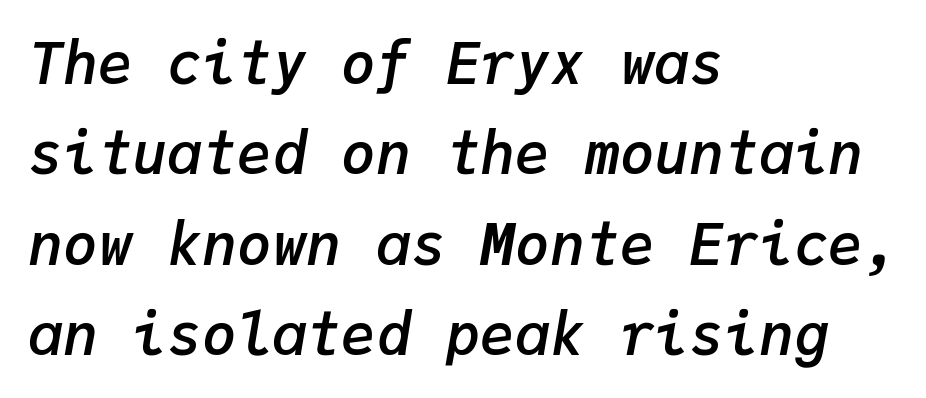
The image shows 58 px semibold type, italic (leaning right), monospaced; set left-aligned, normal line spacing (1.56x), normal letter spacing, not underlined; low stroke contrast and a medium x-height.
